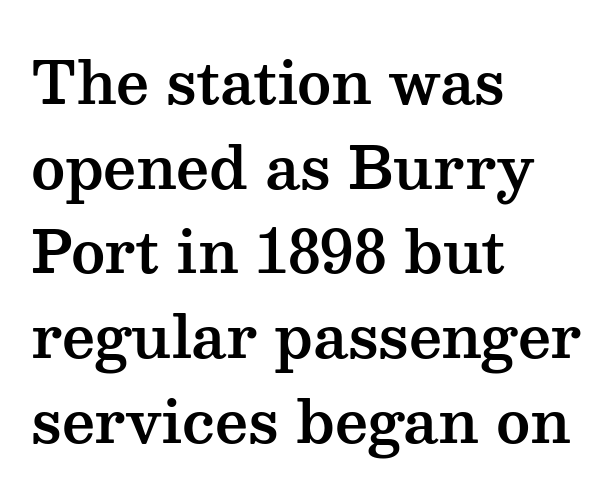
{"serif": "yes", "italic": "no", "width": "wide", "stroke_contrast": "medium", "x_height": "medium", "monospaced": "no", "underline": "no", "align": "left", "line_spacing": "normal", "line_spacing_ratio": 1.46, "letter_spacing": "normal", "letter_spacing_em": 0.0, "glyph_px": 58}
